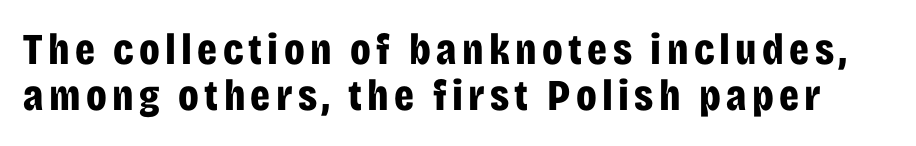
Q: Is the text bold? A: Yes.
Q: Is the text italic (slanted)? A: No, it is upright.
Q: Is the typeface a serif or a sans-serif typeface? A: Sans-serif.
Q: Is the text underlined? A: No.
Q: Is the spacing between lines tight, normal or loose? A: Tight.
Q: Width (condensed, normal, or wide)? A: Condensed.
Q: Stroke contrast? A: Low.
Q: x-height? A: Large.
Q: Monospaced? A: No.
